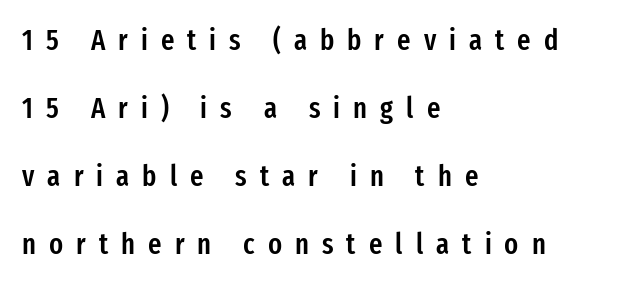
Each letter keeps its own natural width here, so spacing adapts to shape. Typeset ragged right — the left edge is the straight one. Every letter is mildly thick-stroked: semibold rather than bold. Honestly, there is no underline to notice here at all. Tall strokes in this sample are plumb rather than angled.
